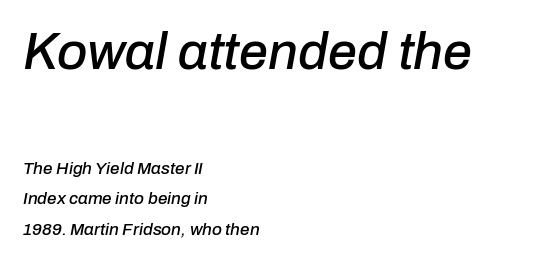
Notice how the stems are inclined rather than vertical — that's the hallmark of italics. Visually, the top section dominates because its glyphs are scaled up. Is the block centered? No — it sits flush against the left margin. Looks like regular typesetting: each glyph gets only the width it needs.
